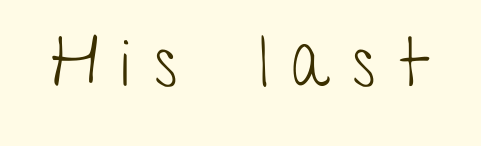
The image shows 67 px light, condensed sans-serif type, upright; set unusually wide letter spacing (+0.36 em), not underlined; low stroke contrast and a medium x-height.
